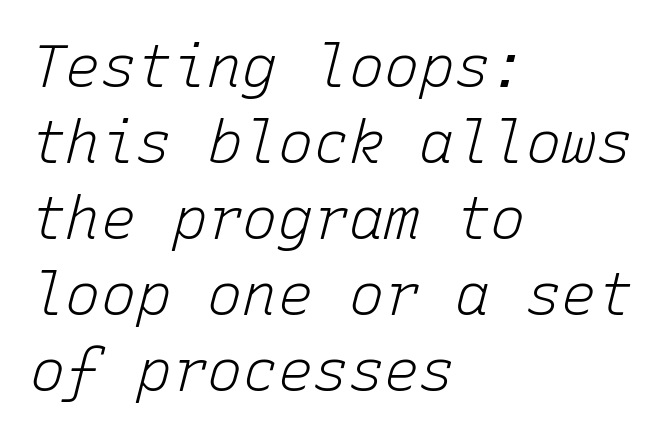
{"italic": "yes", "lean": "right", "slant_degrees": 15, "bold": "no", "weight": "light", "width": "normal", "stroke_contrast": "low", "x_height": "medium", "monospaced": "yes", "underline": "no", "align": "left", "line_spacing": "normal", "line_spacing_ratio": 1.29, "letter_spacing": "normal", "letter_spacing_em": 0.0, "glyph_px": 59}
